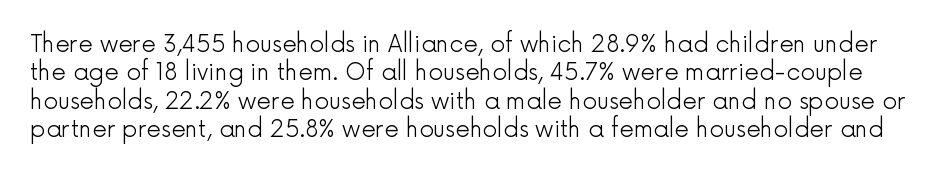
Q: Is the text bold? A: No.
Q: Is the text italic (slanted)? A: No, it is upright.
Q: Is the text underlined? A: No.
Q: Is the spacing between letters normal or unusually wide? A: Normal.
